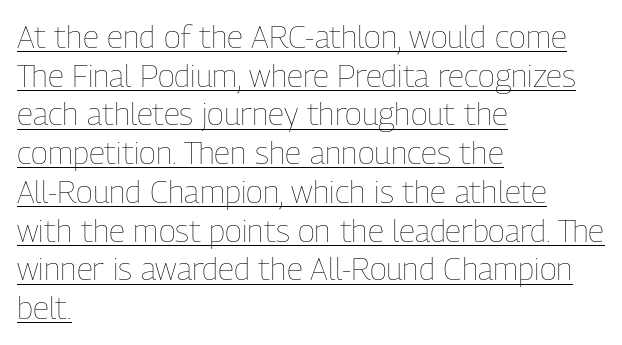
{"italic": "no", "bold": "no", "weight": "thin", "width": "condensed", "stroke_contrast": "low", "x_height": "medium", "monospaced": "no", "underline": "yes", "align": "left", "line_spacing_ratio": 1.21, "letter_spacing": "normal", "letter_spacing_em": 0.0, "glyph_px": 32}
